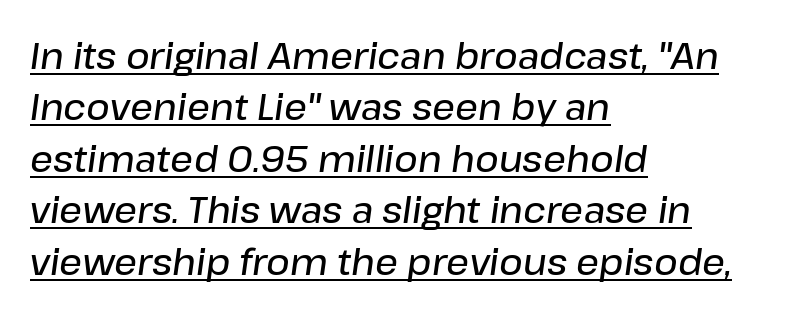
{"italic": "yes", "lean": "right", "slant_degrees": 8, "bold": "semi", "weight": "semibold", "width": "normal", "stroke_contrast": "low", "x_height": "medium", "monospaced": "no", "underline": "yes", "align": "left", "line_spacing": "normal", "line_spacing_ratio": 1.43, "letter_spacing": "normal", "letter_spacing_em": 0.0, "glyph_px": 36}
